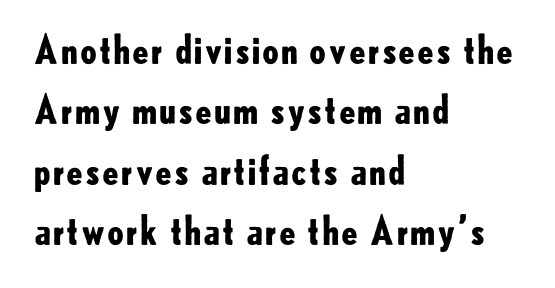
Q: Is the text bold? A: Yes.
Q: Is the text italic (slanted)? A: No, it is upright.
Q: Is the typeface a serif or a sans-serif typeface? A: Sans-serif.
Q: Is the text underlined? A: No.
Q: How is the paragraph aligned? A: Left-aligned.
Q: Is the spacing between letters normal or unusually wide? A: Normal.
Q: Is the spacing between lines tight, normal or loose? A: Normal.
Q: Width (condensed, normal, or wide)? A: Normal.
Q: Stroke contrast? A: Low.
Q: x-height? A: Small.
Q: Monospaced? A: No.
